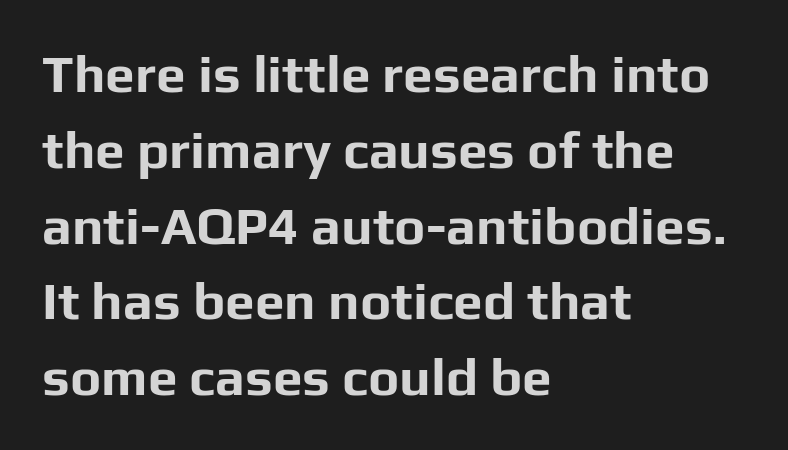
The letters advance in unequal steps, a hallmark of proportional type. Serifs: no, the terminals of the letterforms are clean. The letterforms sit shoulder to shoulder at normal distance. Bare-footed words on every line. A typesetter would call this leading conventional body-copy spacing. The setting favours the left margin, as ordinary paragraphs usually do.
